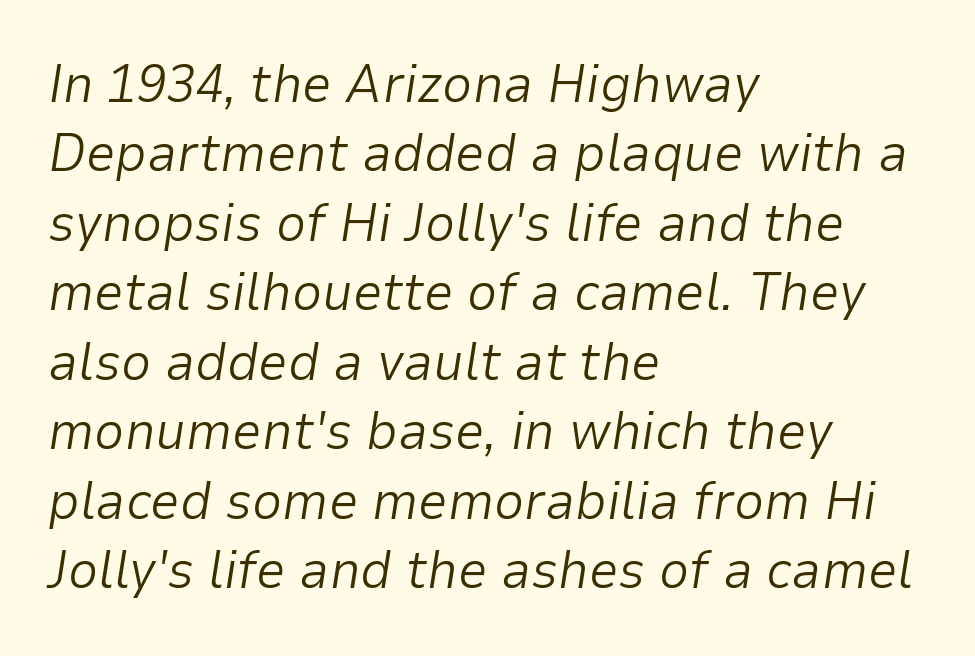
The image shows 53 px light type, italic (leaning right); set left-aligned, normal line spacing (1.31x), normal letter spacing, not underlined; low stroke contrast and a medium x-height.
